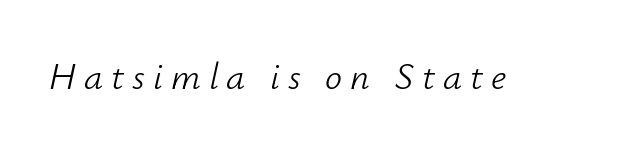
The image shows 38 px light type, italic (leaning right); set unusually wide letter spacing (+0.21 em), not underlined; low stroke contrast and a small x-height.
